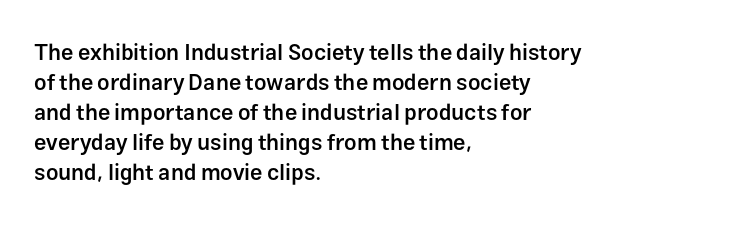
The image shows 22 px text type, upright; set left-aligned, normal line spacing (1.36x), normal letter spacing, not underlined.
